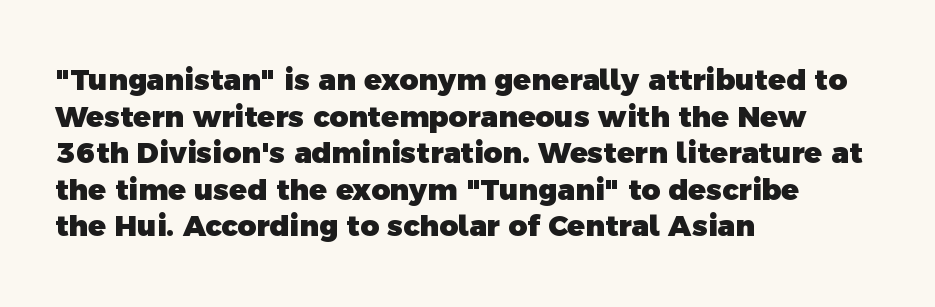
{"serif": "no", "bold": "yes", "weight": "heavy", "width": "normal", "x_height": "medium", "monospaced": "no", "underline": "no", "align": "left", "line_spacing": "normal", "line_spacing_ratio": 1.26, "letter_spacing": "normal", "letter_spacing_em": 0.0, "glyph_px": 29}
